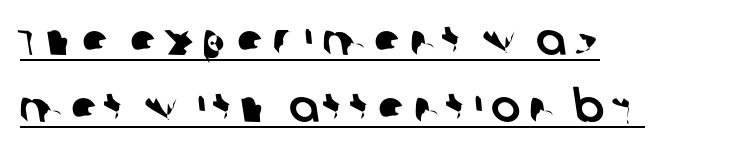
{"serif": "no", "width": "normal", "stroke_contrast": "low", "x_height": "large", "monospaced": "no", "underline": "yes", "align": "left", "line_spacing": "normal", "line_spacing_ratio": 1.52, "glyph_px": 44}
